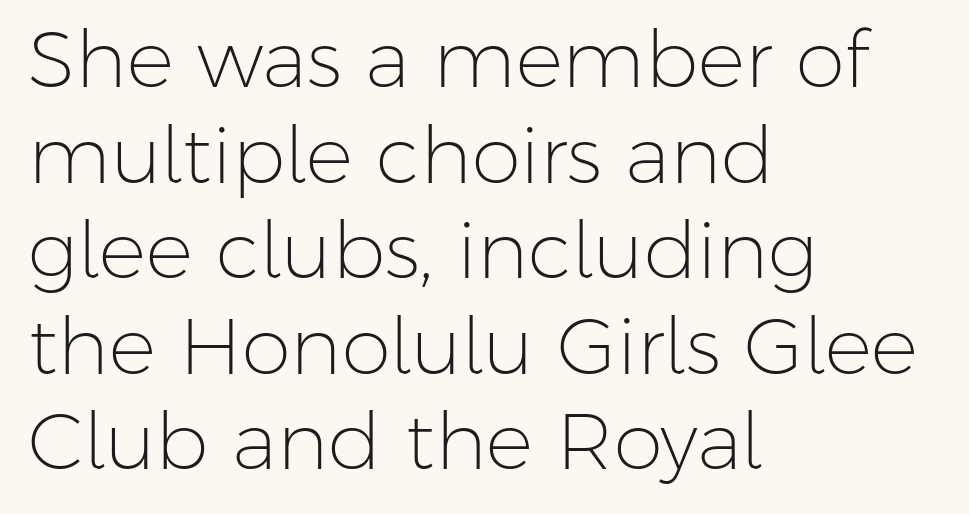
Do the letters lean? They stand straight. The strip under each line holds only bare page. Where is the straight margin? On the left. Is the type heavy? It reads as light-to-regular instead.
